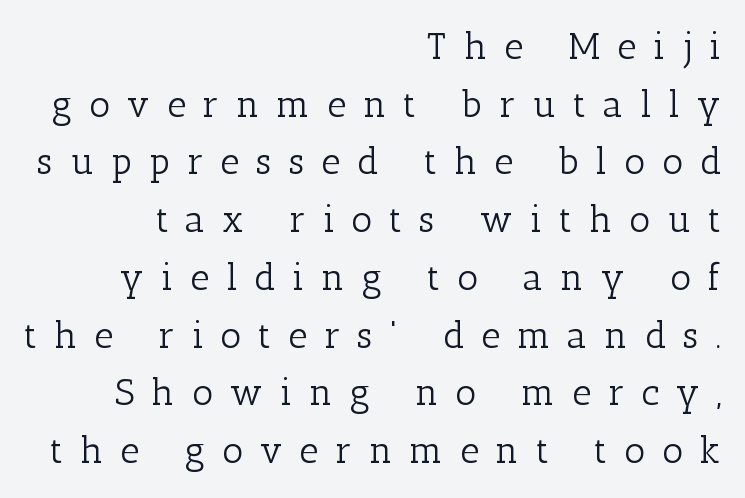
The image shows 37 px light serif type, upright; set right-aligned, normal line spacing (1.56x), unusually wide letter spacing (+0.46 em), not underlined; low stroke contrast and a medium x-height.
